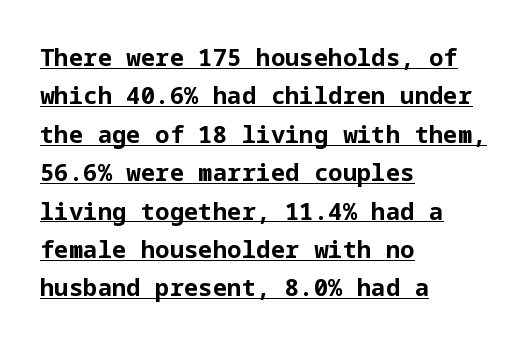
Q: Is the text bold? A: Yes.
Q: Is the text italic (slanted)? A: No, it is upright.
Q: Is the text underlined? A: Yes.
Q: How is the paragraph aligned? A: Left-aligned.
Q: Is the spacing between letters normal or unusually wide? A: Normal.
Q: Is the spacing between lines tight, normal or loose? A: Normal.
